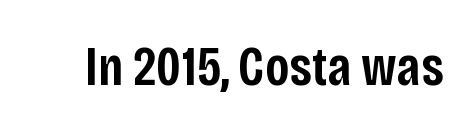
The specimen reads as upright at a glance. Compared with an ordinary text face, these strokes are moderately heavier — a semibold. Underline: absent. The font family rendered here belongs to the sans-serif group. The tracking reads as untouched default to a designer's eye. Looks like regular typesetting: each glyph gets only the width it needs.
